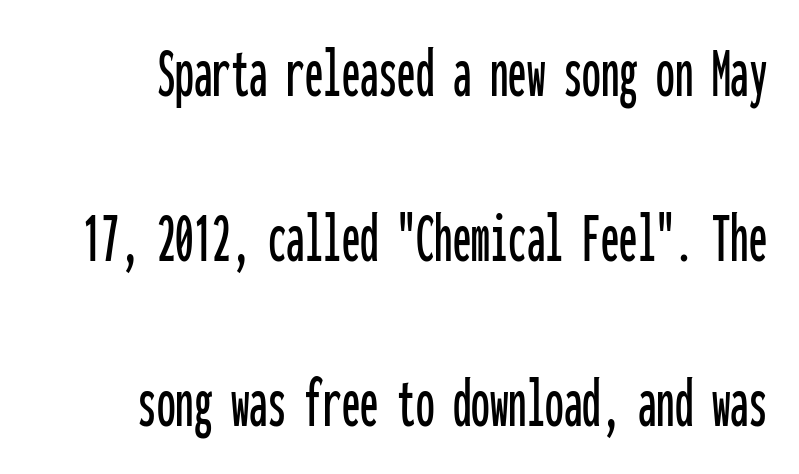
The image shows 74 px condensed sans-serif type, upright, monospaced; set loose line spacing (2.23x), normal letter spacing, not underlined; low stroke contrast and a medium x-height.
